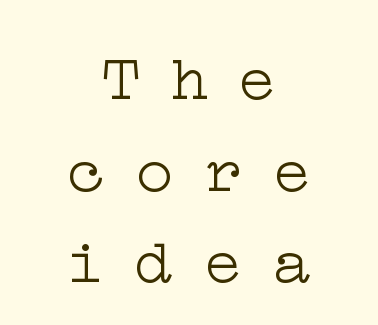
Q: Is the text bold? A: No.
Q: Is the text italic (slanted)? A: No, it is upright.
Q: Is the typeface a serif or a sans-serif typeface? A: Serif.
Q: Is the text underlined? A: No.
Q: How is the paragraph aligned? A: Centered.
Q: Is the spacing between letters normal or unusually wide? A: Unusually wide.
Q: Is the spacing between lines tight, normal or loose? A: Normal.
Q: Width (condensed, normal, or wide)? A: Wide.
Q: Stroke contrast? A: Low.
Q: x-height? A: Medium.
